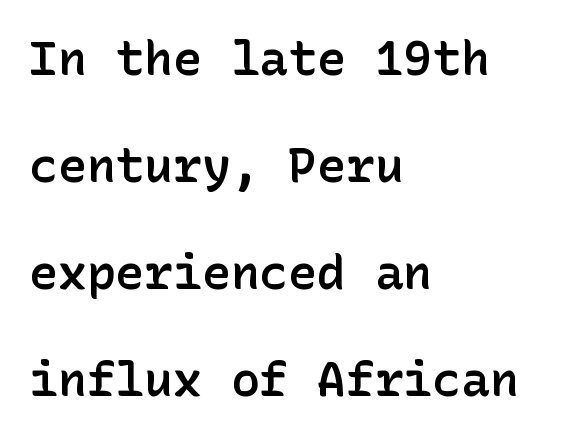
There is no visible air inserted between adjacent glyphs. Horizontal bands of white between lines are thick stripes. Anything drawn beneath the words? Only blank space. Quick note: not italic, upright.
